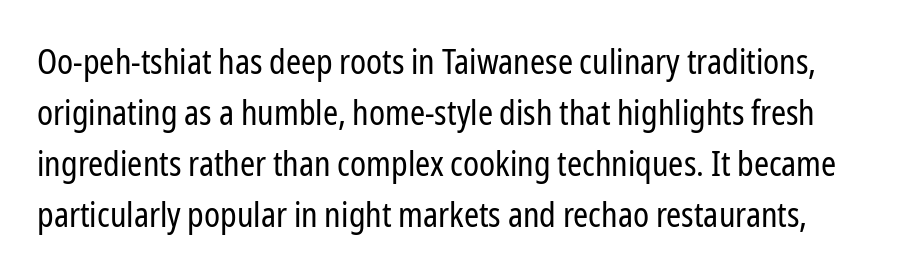
{"serif": "no", "italic": "no", "bold": "no", "weight": "regular", "width": "condensed", "stroke_contrast": "low", "x_height": "medium", "monospaced": "no", "underline": "no", "line_spacing": "normal", "line_spacing_ratio": 1.5, "letter_spacing": "normal", "letter_spacing_em": 0.0, "glyph_px": 34}
